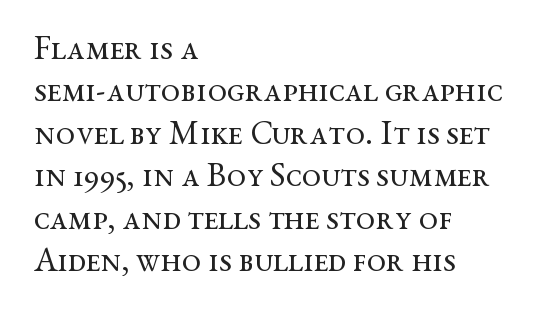
The image shows 34 px regular-weight, wide serif type, upright; set left-aligned, normal line spacing (1.25x), normal letter spacing, not underlined; medium stroke contrast and a medium x-height.
